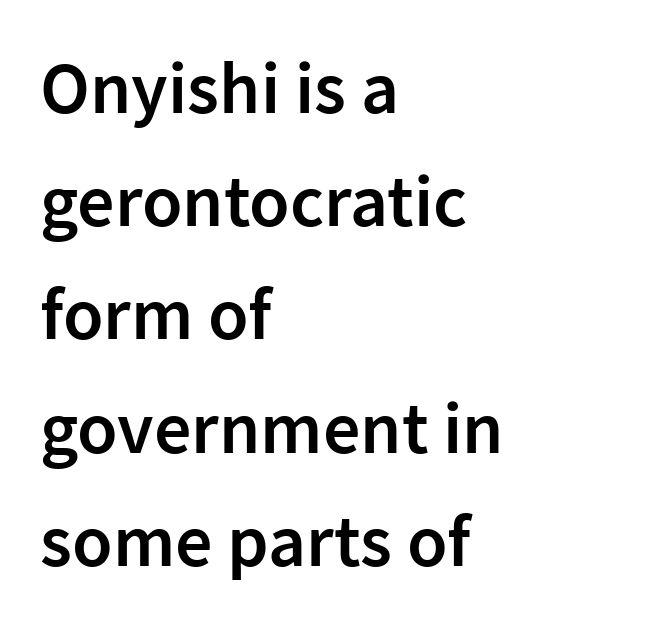
Type without underlining. Each letter keeps its own natural width here, so spacing adapts to shape. In terms of letterspacing, this is plain default setting. The face used here is a semibold: visibly heavier than regular, lighter than bold. Ordinary non-slanted type is in use.
